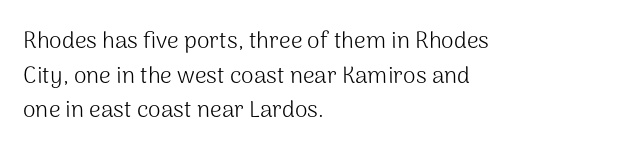
The image shows 23 px text type, upright; set left-aligned, normal line spacing (1.51x), normal letter spacing, not underlined.
